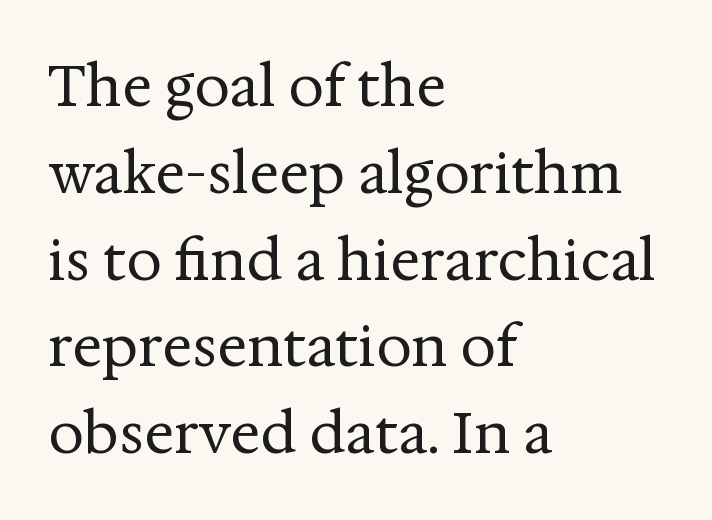
The image shows 56 px regular-weight serif type, upright; set left-aligned, normal line spacing (1.55x), normal letter spacing, not underlined; medium stroke contrast and a medium x-height.
